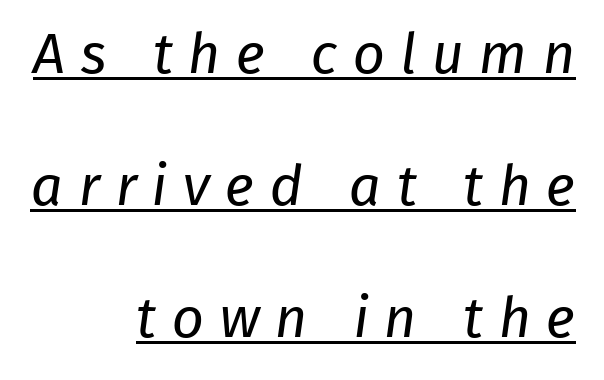
The image shows 56 px regular-weight sans-serif type; set right-aligned, loose line spacing (2.36x), unusually wide letter spacing (+0.28 em), underlined; low stroke contrast and a medium x-height.
